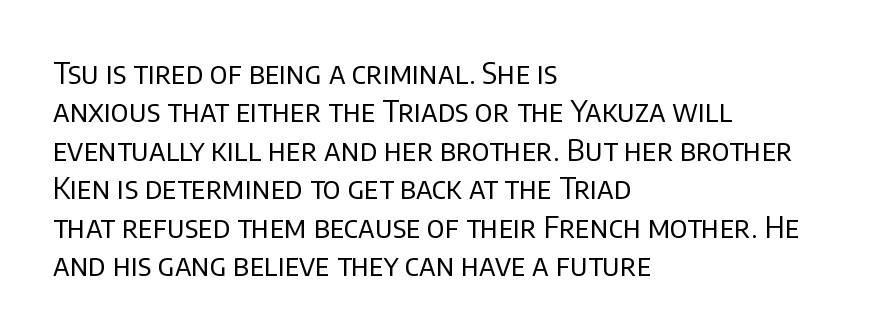
The image shows 30 px regular-weight sans-serif type, upright; set left-aligned, normal line spacing (1.28x), normal letter spacing, not underlined; low stroke contrast and a large x-height.
